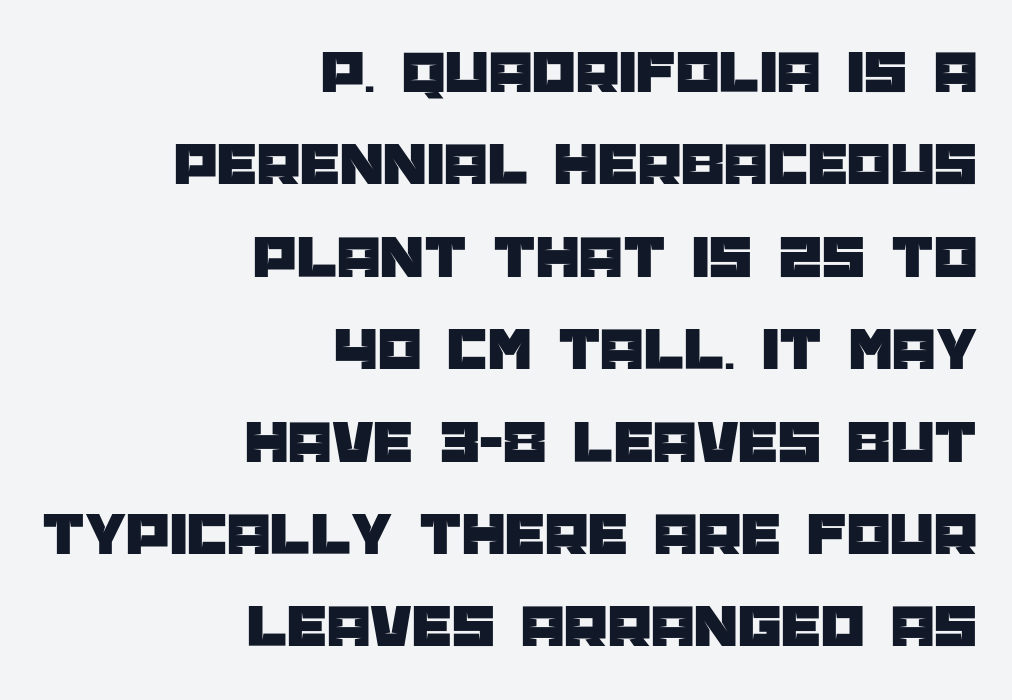
The image shows 62 px sans-serif type, upright; set right-aligned, normal line spacing (1.49x), normal letter spacing, not underlined; low stroke contrast and a large x-height.
